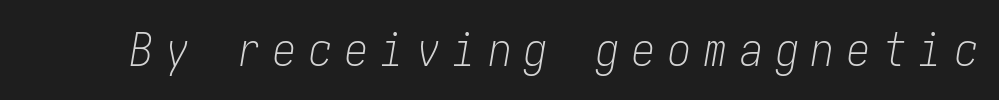
{"italic": "yes", "lean": "right", "slant_degrees": 10, "bold": "no", "weight": "light", "width": "condensed", "stroke_contrast": "low", "x_height": "medium", "underline": "no", "letter_spacing": "wide", "letter_spacing_em": 0.28, "glyph_px": 46}
